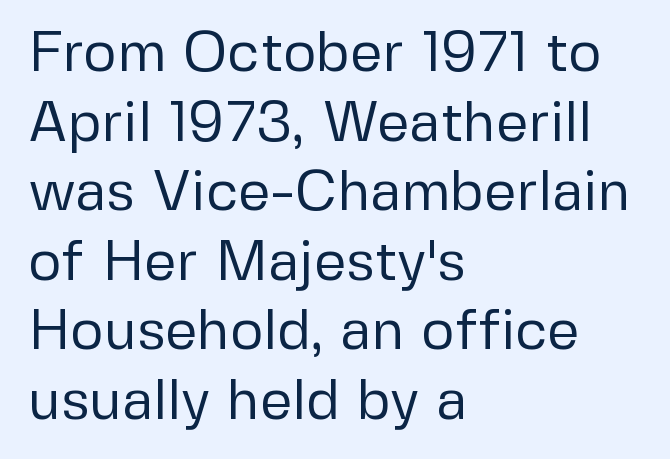
This rendering leaves character spacing at its baseline value. The strip under each line holds only bare page. No chunkiness to these letters — they're not bold. The characters display no serif detailing; their extremities are plain. Designer's note — italics off, roman on. A student would call this left alignment; a typographer would say flush left, rag right.
